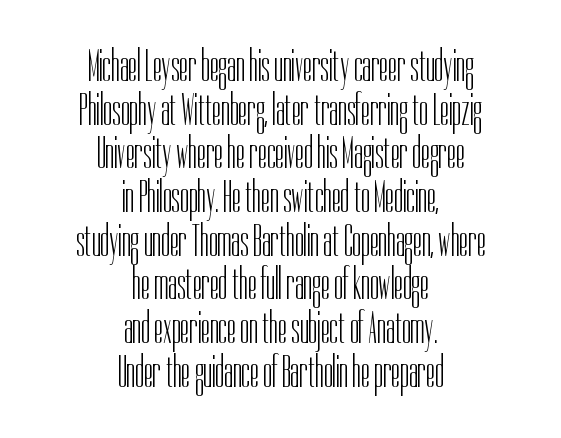
Underline: absent. No letter is thick-stroked: the sample isn't bold. Do the characters align in a grid? No, the font is proportional. Caption: multi-line text, centered on the measure.
